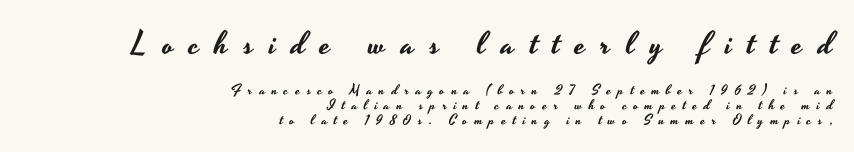
The image shows 32 px wide sans-serif type; set right-aligned, tight line spacing (1.05x), unusually wide letter spacing (+0.48 em), not underlined; the first (top) block is 2.29x larger; low stroke contrast and a small x-height.
